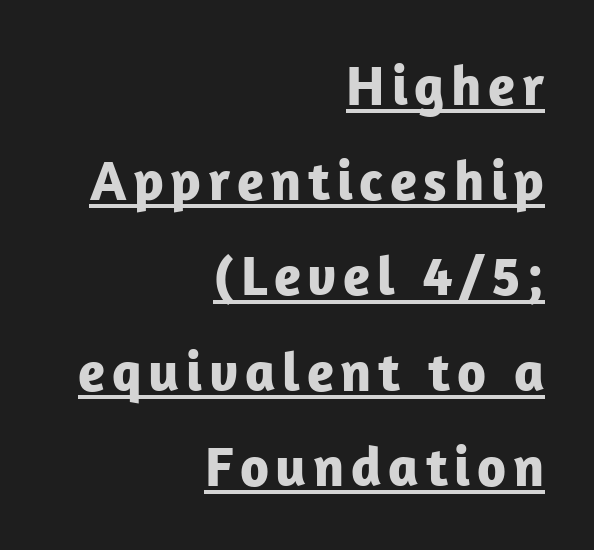
{"serif": "no", "italic": "no", "bold": "yes", "weight": "bold", "width": "normal", "stroke_contrast": "low", "x_height": "medium", "monospaced": "no", "underline": "yes", "align": "right", "line_spacing": "normal", "line_spacing_ratio": 1.7, "glyph_px": 56}
